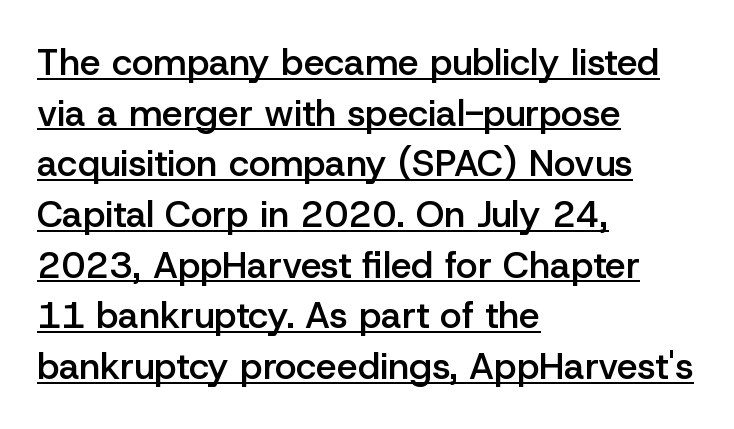
Q: Is the text bold? A: Semi-bold.
Q: Is the text italic (slanted)? A: No, it is upright.
Q: Is the typeface a serif or a sans-serif typeface? A: Sans-serif.
Q: Is the text underlined? A: Yes.
Q: How is the paragraph aligned? A: Left-aligned.
Q: Is the spacing between letters normal or unusually wide? A: Normal.
Q: Is the spacing between lines tight, normal or loose? A: Normal.
Q: Width (condensed, normal, or wide)? A: Normal.
Q: Stroke contrast? A: Low.
Q: x-height? A: Medium.
Q: Monospaced? A: No.
